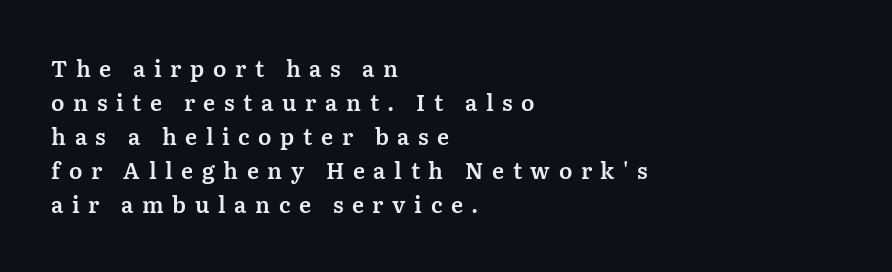
{"italic": "no", "underline": "no", "align": "left", "line_spacing": "normal", "line_spacing_ratio": 1.55, "letter_spacing": "wide", "letter_spacing_em": 0.39, "glyph_px": 22}
